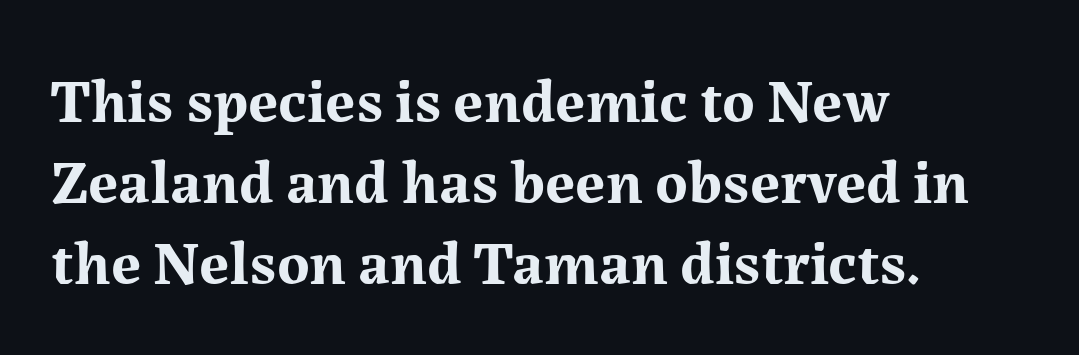
The image shows 62 px bold serif type, upright; set left-aligned, normal line spacing (1.31x), normal letter spacing, not underlined; medium stroke contrast and a medium x-height.
